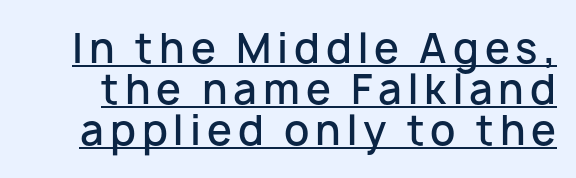
The image shows 40 px semibold sans-serif type, upright; set tight line spacing (1.02x), underlined; low stroke contrast and a medium x-height.
